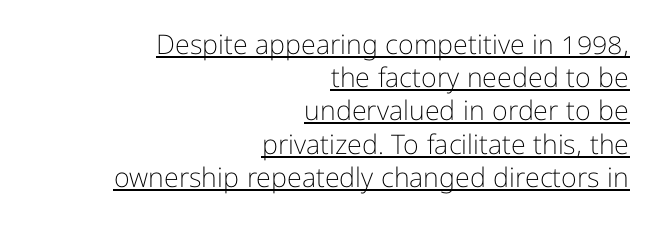
The image shows 27 px text type, upright; set right-aligned, line spacing 1.23x, normal letter spacing, underlined.
